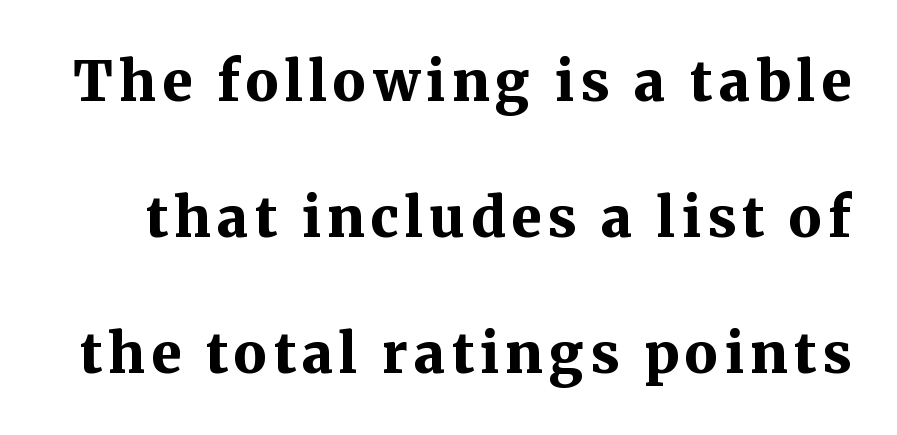
{"serif": "yes", "italic": "no", "bold": "yes", "weight": "bold", "width": "normal", "stroke_contrast": "medium", "x_height": "medium", "monospaced": "no", "underline": "no", "line_spacing": "loose", "line_spacing_ratio": 2.47, "glyph_px": 55}
